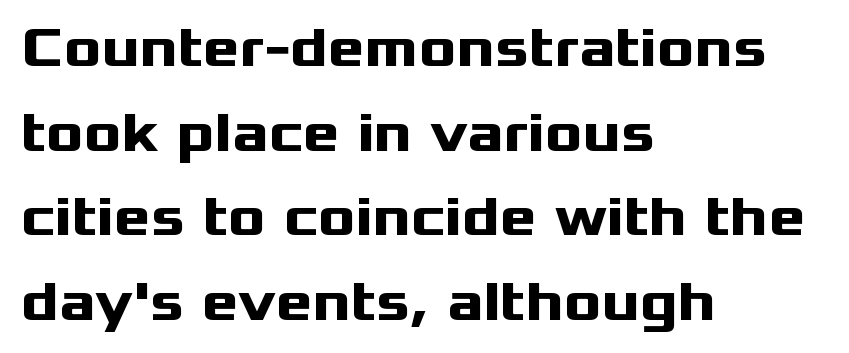
Regarding serifs, this sample does without them. The letters advance in unequal steps, a hallmark of proportional type. Heavy, bold letterforms. The passage shown stacks its lines at a standard gap.
